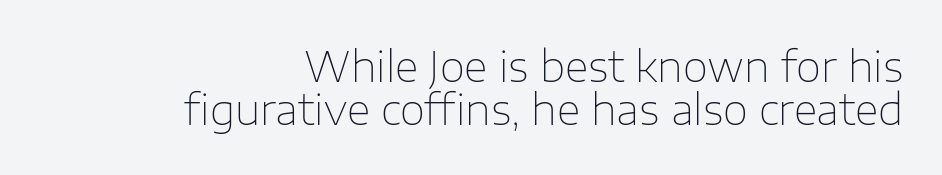
Q: Is the text bold? A: No.
Q: Is the text italic (slanted)? A: No, it is upright.
Q: Is the typeface a serif or a sans-serif typeface? A: Sans-serif.
Q: Is the text underlined? A: No.
Q: How is the paragraph aligned? A: Right-aligned.
Q: Is the spacing between letters normal or unusually wide? A: Normal.
Q: Is the spacing between lines tight, normal or loose? A: Tight.
Q: Width (condensed, normal, or wide)? A: Normal.
Q: Stroke contrast? A: Low.
Q: x-height? A: Medium.
Q: Monospaced? A: No.
